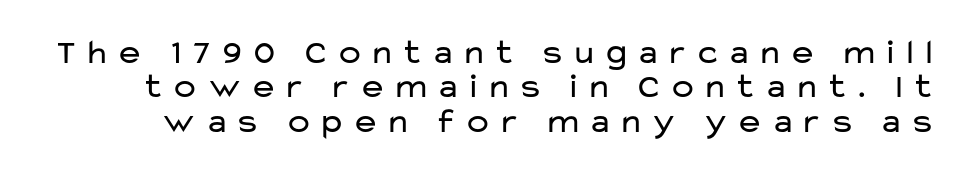
This sample trades vertical openness for compactness between lines. The strokes carry an ordinary text weight at most. The typeface chosen for these lines omits serifs. If you drew a line through each stem, it would be perfectly vertical. Quick note: underline off. The face used here is proportionally spaced, like ordinary book or web type.
